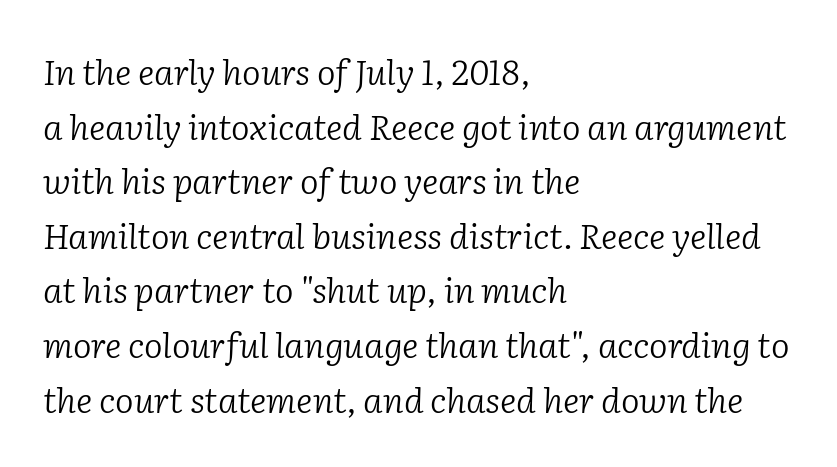
The image shows 35 px light serif type, italic (leaning right); set left-aligned, normal line spacing (1.56x), normal letter spacing, not underlined; low stroke contrast and a medium x-height.
